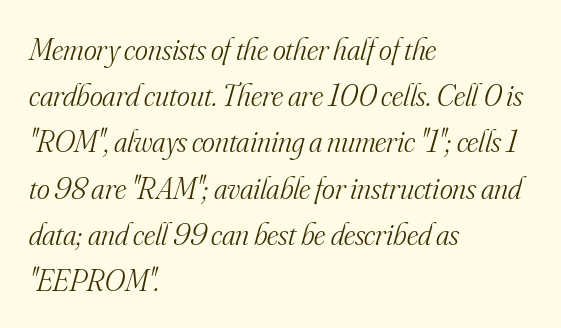
The rag falls on the right side of this text block. The characters display serif detailing at their extremities. Baseline-to-baseline distance is the conventional proportion of letter height. Nothing heavy about these letters — not bold at all. This sample uses an oblique cut, with every glyph tilted off the vertical.
